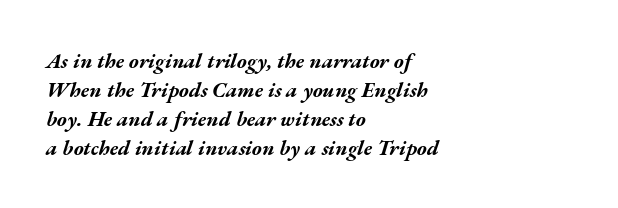
{"italic": "yes", "lean": "right", "slant_degrees": 17, "bold": "yes", "underline": "no", "align": "left", "line_spacing": "normal", "line_spacing_ratio": 1.38, "letter_spacing": "normal", "letter_spacing_em": 0.0, "glyph_px": 21}
